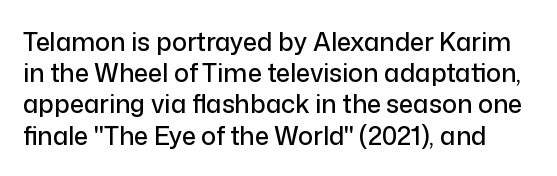
Nothing unusual about the tracking: characters are spaced as the font intends. Check under the words: just untouched page. This sample keeps an unexceptional amount of space between lines. Every stem runs plumb, perpendicular to the baseline.
